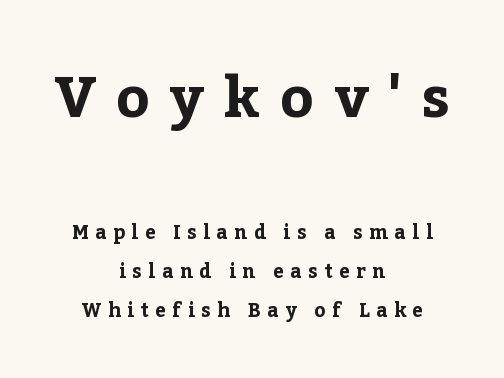
{"serif": "yes", "italic": "no", "bold": "yes", "weight": "bold", "width": "normal", "stroke_contrast": "low", "x_height": "medium", "monospaced": "no", "underline": "no", "align": "center", "line_spacing": "loose", "line_spacing_ratio": 2.07, "letter_spacing": "wide", "letter_spacing_em": 0.35, "larger_block": "first", "size_ratio": 3.0, "glyph_px": 57}
